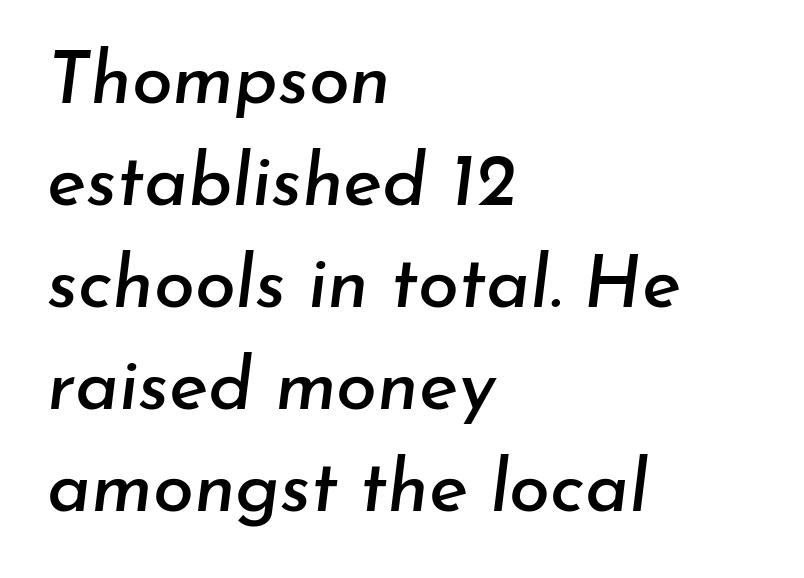
Q: Is the text italic (slanted)? A: Yes, it leans right by about 7 degrees.
Q: Is the text underlined? A: No.
Q: How is the paragraph aligned? A: Left-aligned.
Q: Is the spacing between letters normal or unusually wide? A: Normal.
Q: Is the spacing between lines tight, normal or loose? A: Normal.
Q: Width (condensed, normal, or wide)? A: Normal.
Q: Stroke contrast? A: Low.
Q: x-height? A: Small.
Q: Monospaced? A: No.
